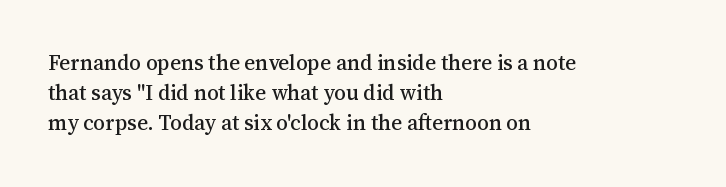
{"italic": "no", "underline": "no", "align": "left", "line_spacing": "normal", "line_spacing_ratio": 1.44, "letter_spacing": "normal", "letter_spacing_em": 0.0, "glyph_px": 21}
